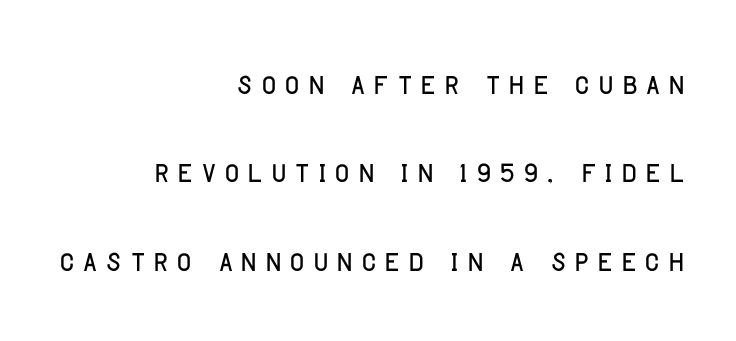
{"serif": "no", "italic": "no", "width": "condensed", "stroke_contrast": "low", "x_height": "large", "monospaced": "no", "underline": "no", "align": "right", "line_spacing": "loose", "line_spacing_ratio": 2.21, "letter_spacing": "wide", "letter_spacing_em": 0.21, "glyph_px": 40}
